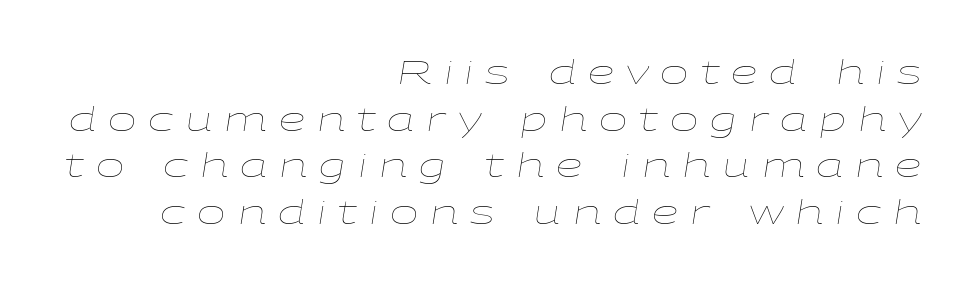
Q: Is the text bold? A: No.
Q: Is the text italic (slanted)? A: Yes, it leans right by about 9 degrees.
Q: Is the text underlined? A: No.
Q: How is the paragraph aligned? A: Right-aligned.
Q: Is the spacing between letters normal or unusually wide? A: Unusually wide.
Q: Is the spacing between lines tight, normal or loose? A: Normal.
Q: Width (condensed, normal, or wide)? A: Wide.
Q: Stroke contrast? A: Low.
Q: x-height? A: Medium.
Q: Monospaced? A: No.
